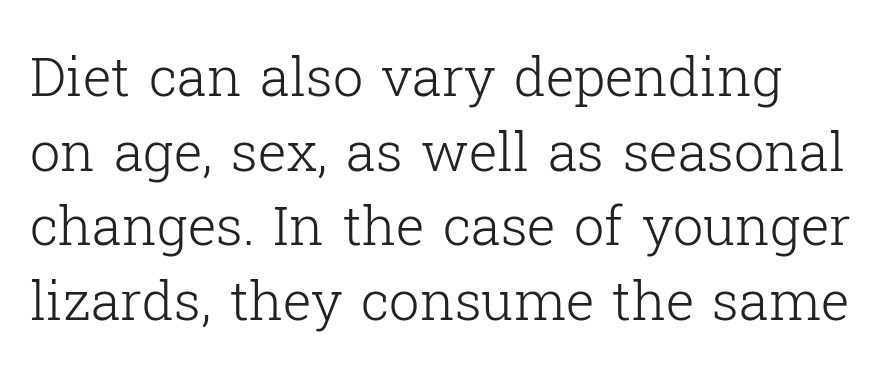
The image shows 54 px light serif type, upright; set normal line spacing (1.38x), normal letter spacing, not underlined; low stroke contrast and a medium x-height.
